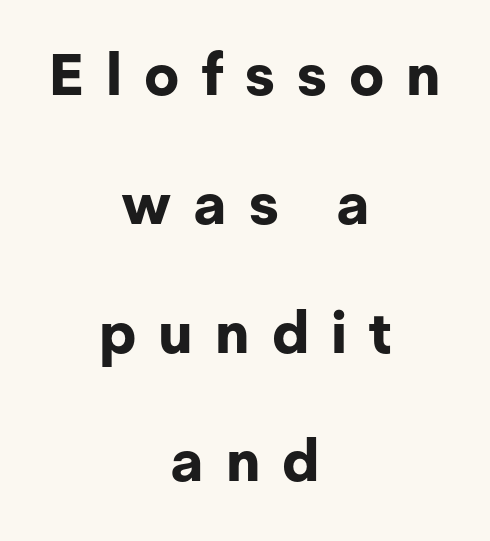
Q: Is the text bold? A: Yes.
Q: Is the text italic (slanted)? A: No, it is upright.
Q: Is the typeface a serif or a sans-serif typeface? A: Sans-serif.
Q: Is the text underlined? A: No.
Q: How is the paragraph aligned? A: Centered.
Q: Is the spacing between letters normal or unusually wide? A: Unusually wide.
Q: Is the spacing between lines tight, normal or loose? A: Loose.
Q: Width (condensed, normal, or wide)? A: Normal.
Q: Stroke contrast? A: Low.
Q: x-height? A: Medium.
Q: Monospaced? A: No.
